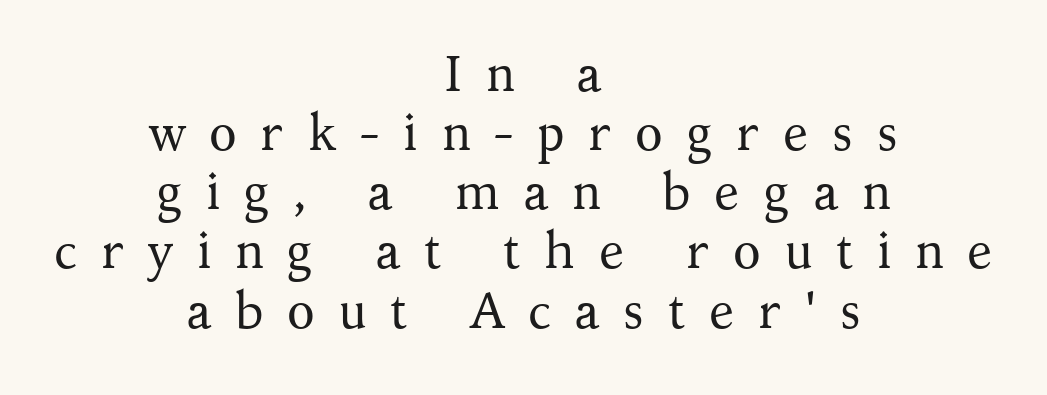
Look at the bottom of the vertical strokes: they flare into serifs here. Bare-footed words on every line. The paragraph has two soft edges and a firm central axis. The strokes carry an ordinary text weight at most. Is this a fixed-width face? No — the glyphs have proportional, varying widths. Rendered with straight, roman letterforms.
